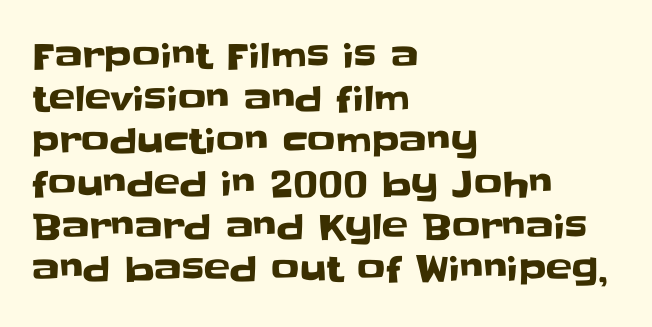
The compositor pushed each line to the left boundary. Observe the ordinary spacing: letters are neighbours, not strangers. The gap between lines stays unmarked. Examine the stroke ends and you'll find no serifs. Designer's note — italics off, roman on. Each letter keeps its own natural width here, so spacing adapts to shape.
